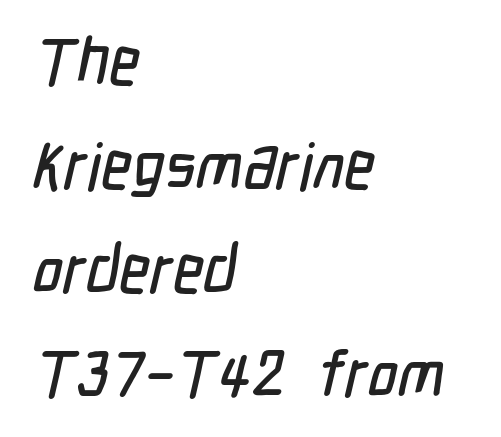
Letter spacing: default. Unmarked baselines from the first word to the last. Honestly, the row spacing looks completely unremarkable. Caption: multi-line text, flush left, ragged right. Letterform terminals end flat and unadorned throughout the passage. This sample has the flowing, uneven cadence of proportional lettering.
